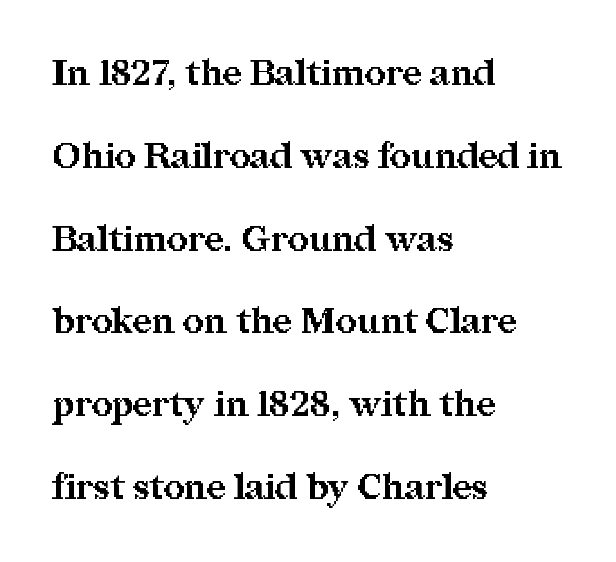
Serifs: yes, visible at the terminals of the letterforms. The type is set solid horizontally, with unmodified tracking. How would I describe the line gaps? Wide and relaxed. Check under the words: just untouched page. Where is the straight margin? On the left.
